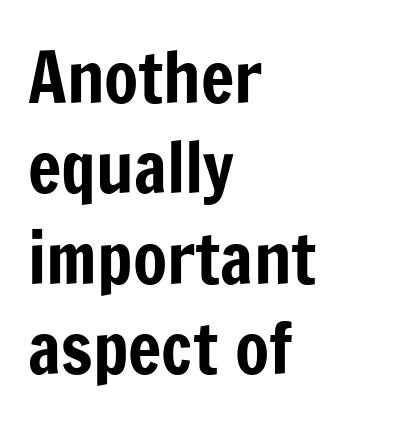
Q: Is the text italic (slanted)? A: No, it is upright.
Q: Is the typeface a serif or a sans-serif typeface? A: Sans-serif.
Q: Is the text underlined? A: No.
Q: How is the paragraph aligned? A: Left-aligned.
Q: Is the spacing between letters normal or unusually wide? A: Normal.
Q: Is the spacing between lines tight, normal or loose? A: Normal.
Q: Width (condensed, normal, or wide)? A: Condensed.
Q: Stroke contrast? A: Low.
Q: x-height? A: Medium.
Q: Monospaced? A: No.
